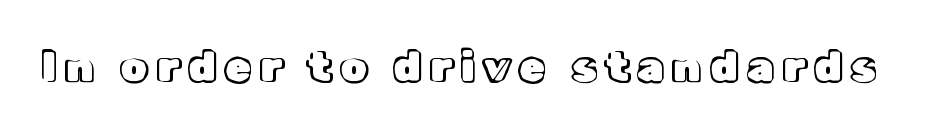
Q: Is the text italic (slanted)? A: No, it is upright.
Q: Is the text underlined? A: No.
Q: Is the spacing between letters normal or unusually wide? A: Unusually wide.
Q: Width (condensed, normal, or wide)? A: Normal.
Q: x-height? A: Medium.
Q: Monospaced? A: No.
